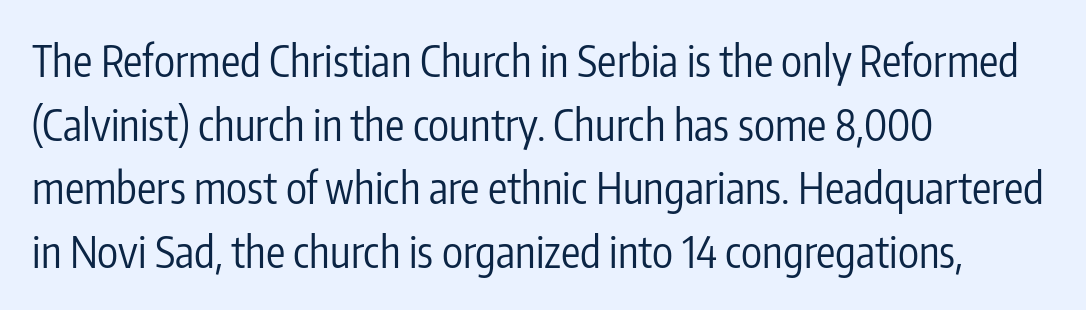
{"serif": "no", "italic": "no", "bold": "no", "weight": "regular", "width": "condensed", "stroke_contrast": "low", "x_height": "medium", "monospaced": "no", "underline": "no", "align": "left", "line_spacing": "normal", "line_spacing_ratio": 1.48, "letter_spacing": "normal", "letter_spacing_em": 0.0, "glyph_px": 43}
